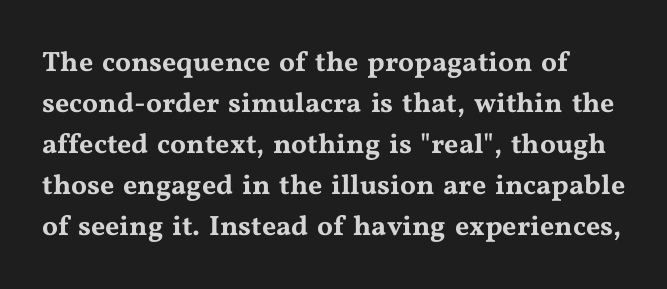
The image shows 28 px wide serif type, upright; set normal line spacing (1.46x), normal letter spacing, not underlined; medium stroke contrast and a medium x-height.
